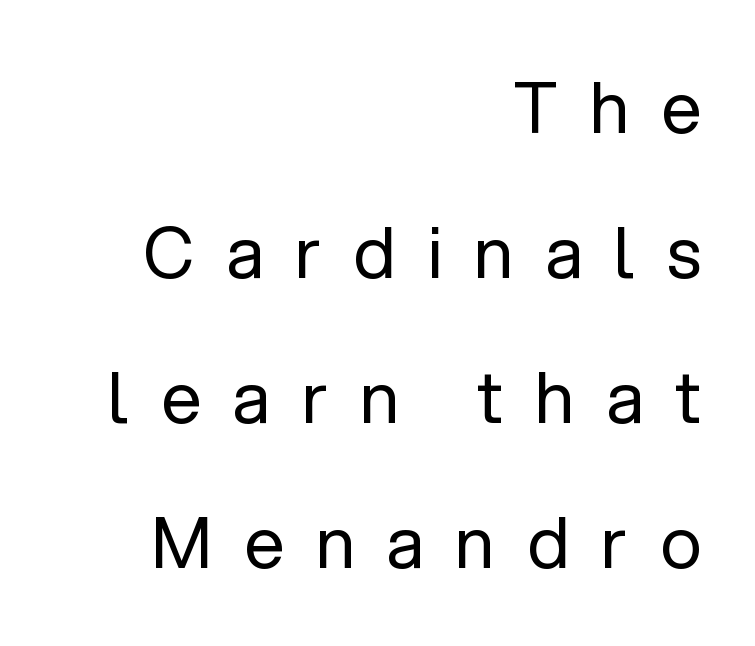
Q: Is the text bold? A: No.
Q: Is the text italic (slanted)? A: No, it is upright.
Q: Is the typeface a serif or a sans-serif typeface? A: Sans-serif.
Q: Is the text underlined? A: No.
Q: How is the paragraph aligned? A: Right-aligned.
Q: Is the spacing between letters normal or unusually wide? A: Unusually wide.
Q: Is the spacing between lines tight, normal or loose? A: Loose.
Q: Width (condensed, normal, or wide)? A: Normal.
Q: Stroke contrast? A: Low.
Q: x-height? A: Medium.
Q: Monospaced? A: No.
